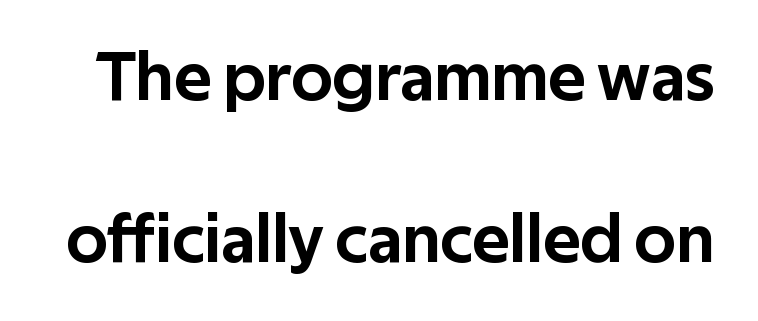
When letters stand straight like this, we call the style roman or upright. You could not count columns in this text — the font is proportionally spaced. The text was rendered using a sans face with plain stroke endings. Bare-footed words on every line. These lines stand farther apart than default settings would place them. Glyph-to-glyph distance matches everyday printed text.
